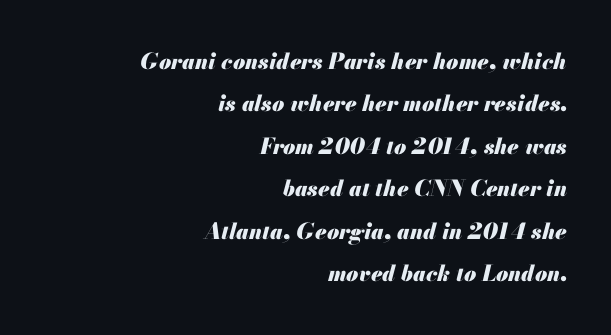
Q: Is the text bold? A: Yes.
Q: Is the text italic (slanted)? A: Yes, it leans right by about 13 degrees.
Q: Is the text underlined? A: No.
Q: How is the paragraph aligned? A: Right-aligned.
Q: Is the spacing between letters normal or unusually wide? A: Normal.
Q: Is the spacing between lines tight, normal or loose? A: Loose.
